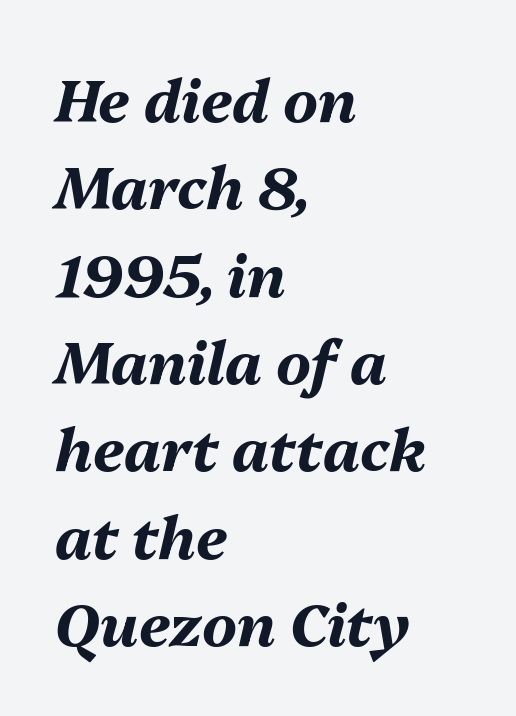
Q: Is the text bold? A: Yes.
Q: Is the text italic (slanted)? A: Yes, it leans right by about 13 degrees.
Q: Is the text underlined? A: No.
Q: How is the paragraph aligned? A: Left-aligned.
Q: Is the spacing between letters normal or unusually wide? A: Normal.
Q: Is the spacing between lines tight, normal or loose? A: Normal.
Q: Width (condensed, normal, or wide)? A: Normal.
Q: Stroke contrast? A: Medium.
Q: x-height? A: Medium.
Q: Monospaced? A: No.
